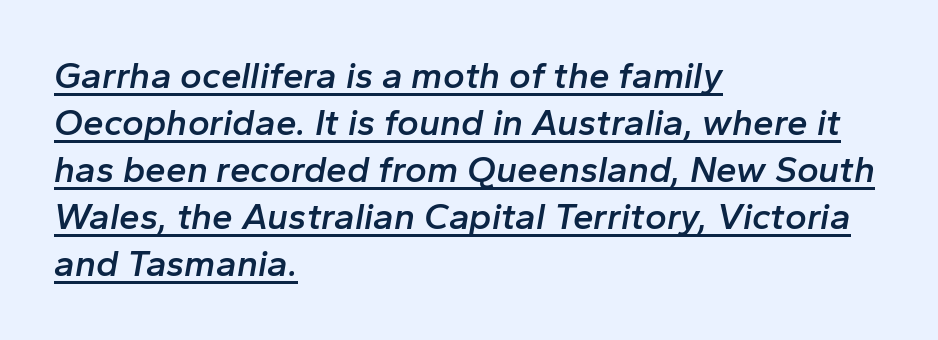
The image shows 37 px semibold type, italic (leaning right); set left-aligned, normal line spacing (1.27x), normal letter spacing, underlined; low stroke contrast and a medium x-height.
